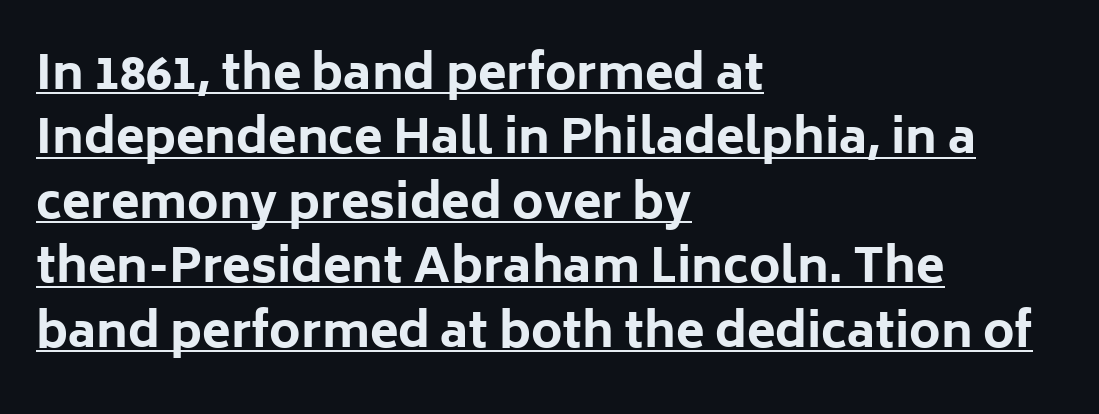
The image shows 47 px bold sans-serif type, upright; set left-aligned, normal line spacing (1.37x), normal letter spacing, underlined; low stroke contrast and a medium x-height.
